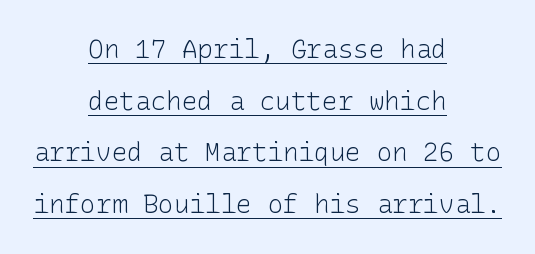
Q: Is the text bold? A: No.
Q: Is the text italic (slanted)? A: No, it is upright.
Q: Is the text underlined? A: Yes.
Q: How is the paragraph aligned? A: Centered.
Q: Is the spacing between letters normal or unusually wide? A: Normal.
Q: Is the spacing between lines tight, normal or loose? A: Loose.
